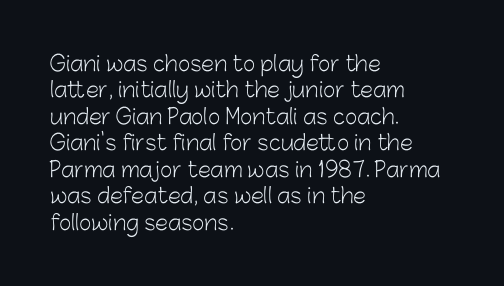
{"italic": "no", "bold": "no", "underline": "no", "align": "left", "line_spacing": "normal", "line_spacing_ratio": 1.26, "letter_spacing": "normal", "letter_spacing_em": 0.0, "glyph_px": 21}
